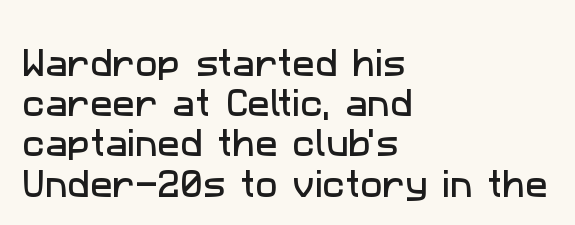
Q: Is the typeface a serif or a sans-serif typeface? A: Sans-serif.
Q: Is the text underlined? A: No.
Q: How is the paragraph aligned? A: Left-aligned.
Q: Is the spacing between letters normal or unusually wide? A: Normal.
Q: Is the spacing between lines tight, normal or loose? A: Normal.
Q: Width (condensed, normal, or wide)? A: Normal.
Q: Stroke contrast? A: Low.
Q: x-height? A: Medium.
Q: Monospaced? A: No.
